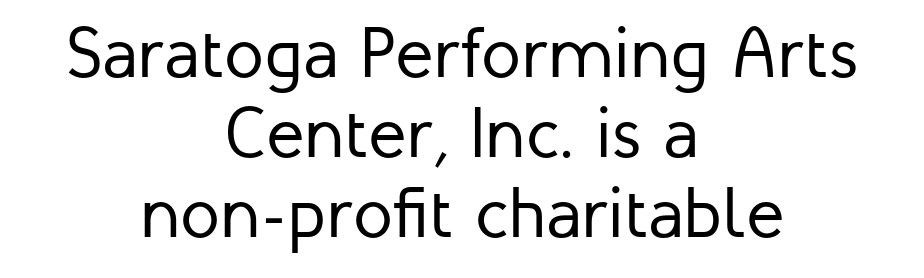
The image shows 72 px regular-weight sans-serif type, upright; set centered, tight line spacing (1.11x), normal letter spacing, not underlined; low stroke contrast and a medium x-height.
